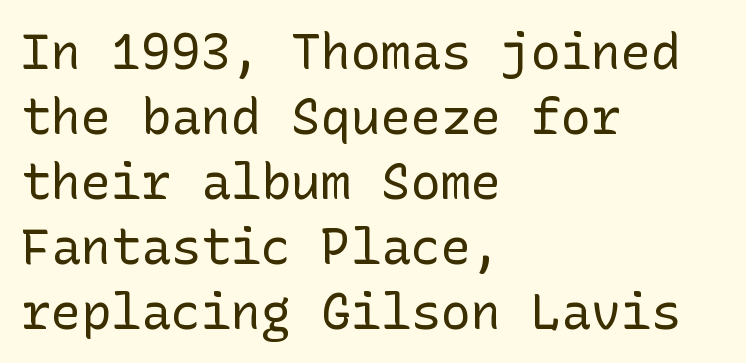
The image shows 50 px regular-weight sans-serif type, upright; set left-aligned, normal line spacing (1.3x), normal letter spacing, not underlined; low stroke contrast and a medium x-height.
